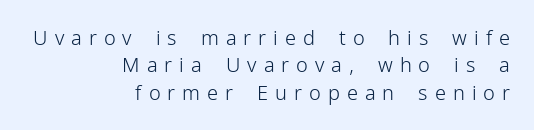
Q: Is the text bold? A: No.
Q: Is the text italic (slanted)? A: No, it is upright.
Q: Is the text underlined? A: No.
Q: How is the paragraph aligned? A: Right-aligned.
Q: Is the spacing between letters normal or unusually wide? A: Unusually wide.
Q: Is the spacing between lines tight, normal or loose? A: Normal.
